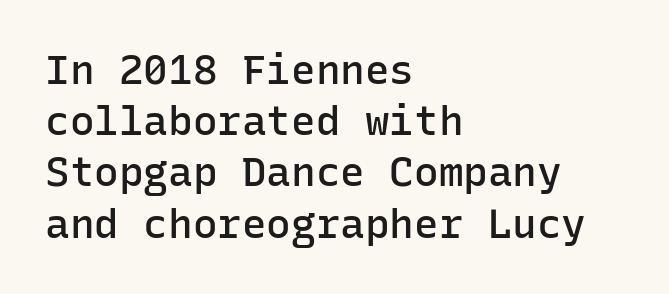
The image shows 41 px semibold sans-serif type, upright, monospaced; set left-aligned, normal line spacing (1.25x), normal letter spacing, not underlined; low stroke contrast and a medium x-height.
